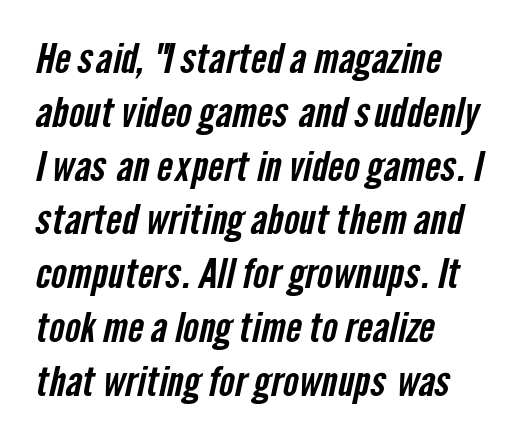
Short and long lines alike share a common starting point at left. Underlining? Definitely not there. The text was rendered using a sans face with plain stroke endings. Characters follow at the spacing the type designer built in. Note the varied advance widths — an 'i' is clearly narrower than an 'm'.
